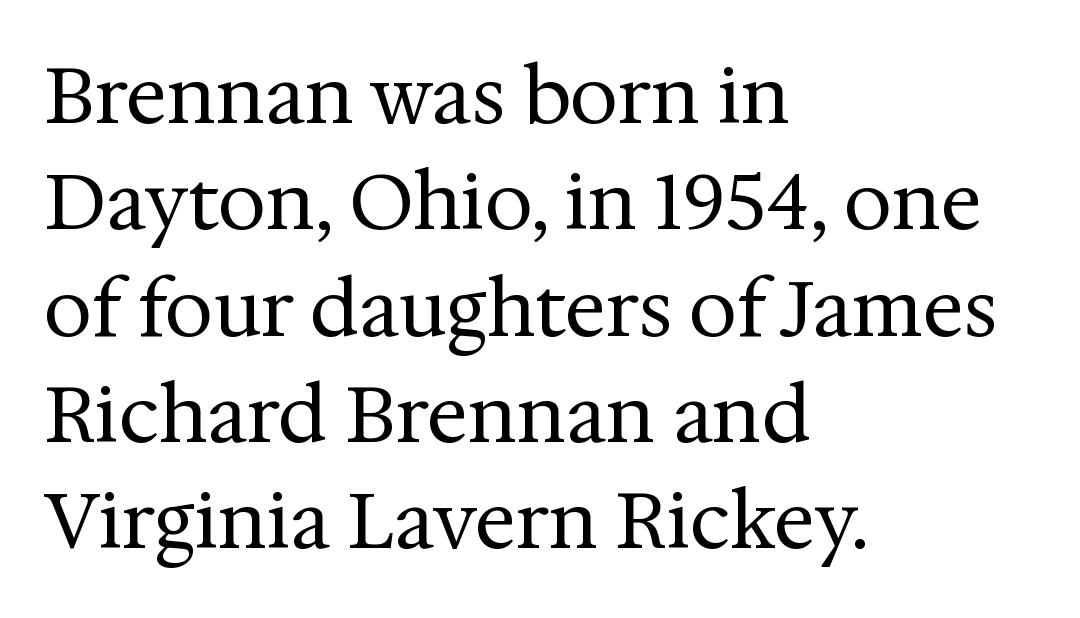
{"serif": "yes", "italic": "no", "bold": "no", "weight": "regular", "width": "normal", "stroke_contrast": "medium", "x_height": "medium", "monospaced": "no", "underline": "no", "align": "left", "line_spacing": "normal", "line_spacing_ratio": 1.38, "letter_spacing": "normal", "letter_spacing_em": 0.0, "glyph_px": 77}
